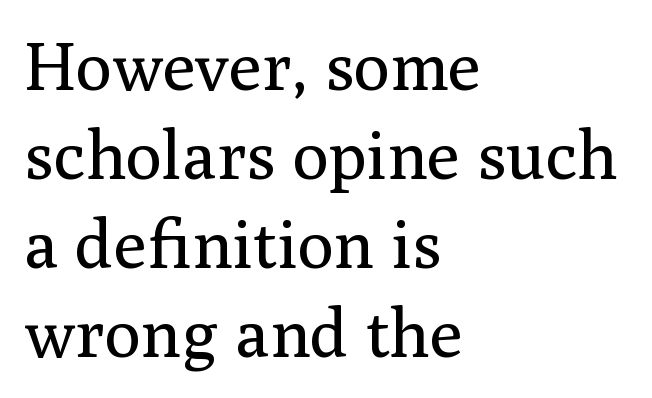
The image shows 68 px regular-weight serif type, upright; set left-aligned, normal line spacing (1.31x), normal letter spacing, not underlined; medium stroke contrast and a medium x-height.
